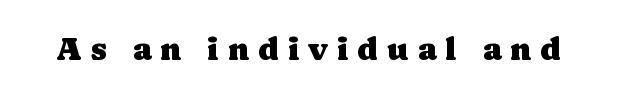
I'd call this a serif setting — the letters wear small feet. The tracking reads as deliberately expanded to a designer's eye. This is the regular roman posture of the typeface. The zone under the glyphs is completely vacant.
